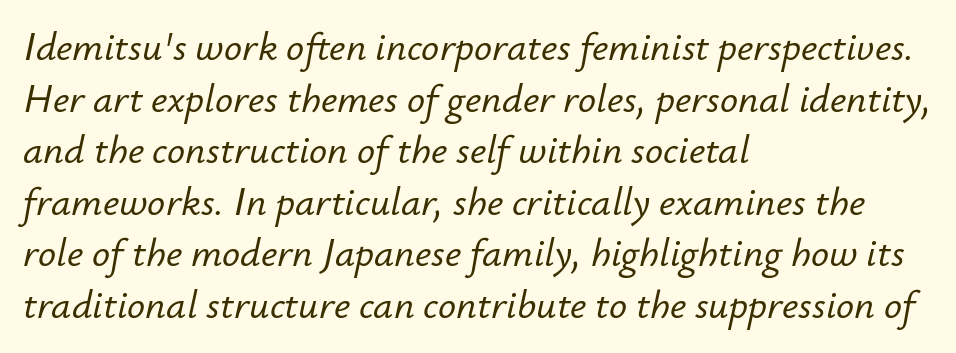
The image shows 40 px text type, italic (leaning right); set left-aligned, normal line spacing (1.29x), normal letter spacing, not underlined; low stroke contrast and a small x-height.
